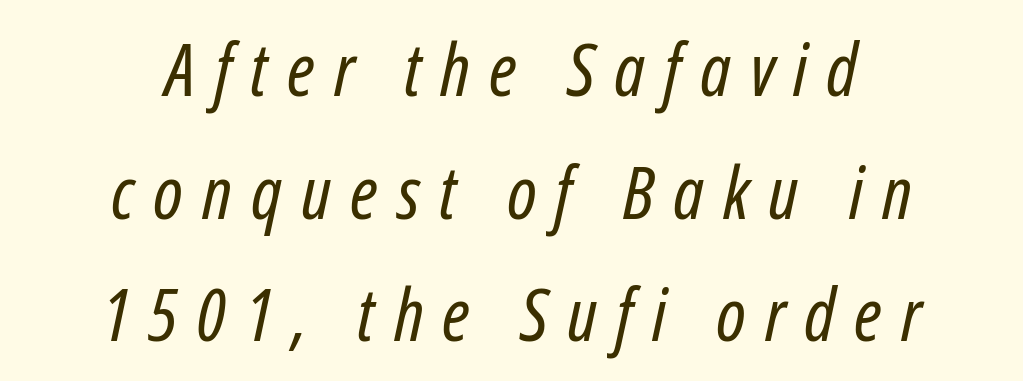
The image shows 73 px regular-weight, condensed type, italic (leaning right); set centered, normal line spacing (1.68x), unusually wide letter spacing (+0.26 em), not underlined; low stroke contrast and a medium x-height.
